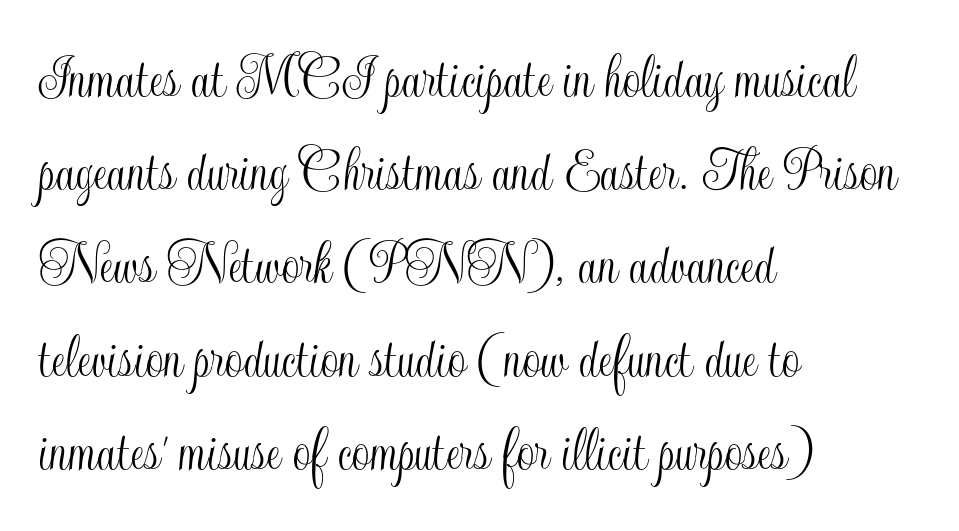
The image shows 63 px condensed type; set left-aligned, normal line spacing (1.48x), normal letter spacing, not underlined; a small x-height.
